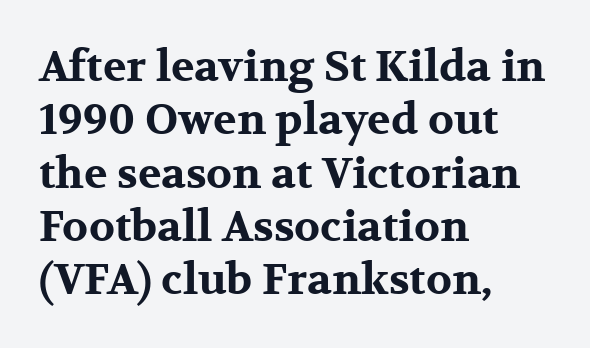
The image shows 43 px bold, wide serif type, upright; set left-aligned, line spacing 1.24x, normal letter spacing, not underlined; medium stroke contrast and a medium x-height.
